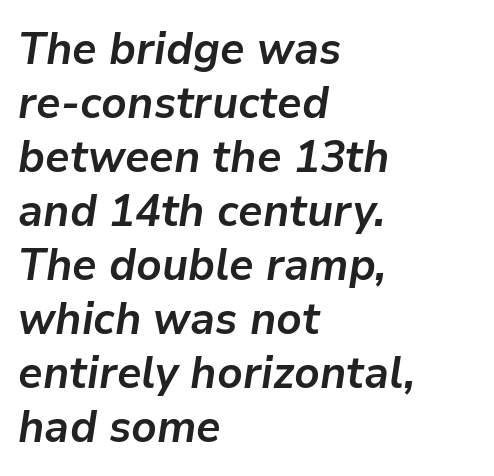
Q: Is the text bold? A: Yes.
Q: Is the text italic (slanted)? A: Yes, it leans right by about 9 degrees.
Q: Is the text underlined? A: No.
Q: How is the paragraph aligned? A: Left-aligned.
Q: Is the spacing between letters normal or unusually wide? A: Normal.
Q: Width (condensed, normal, or wide)? A: Normal.
Q: Stroke contrast? A: Low.
Q: x-height? A: Medium.
Q: Monospaced? A: No.
